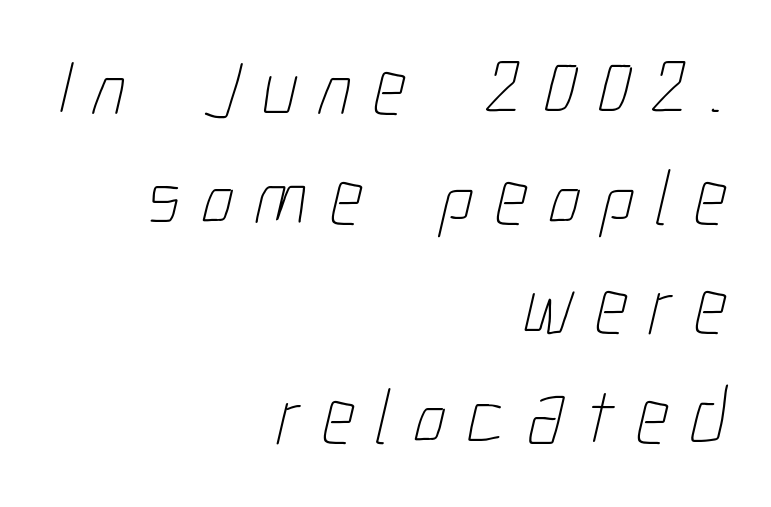
{"bold": "no", "weight": "thin", "width": "condensed", "stroke_contrast": "low", "x_height": "medium", "monospaced": "no", "underline": "no", "align": "right", "line_spacing": "normal", "line_spacing_ratio": 1.37, "letter_spacing": "wide", "letter_spacing_em": 0.27, "glyph_px": 80}
